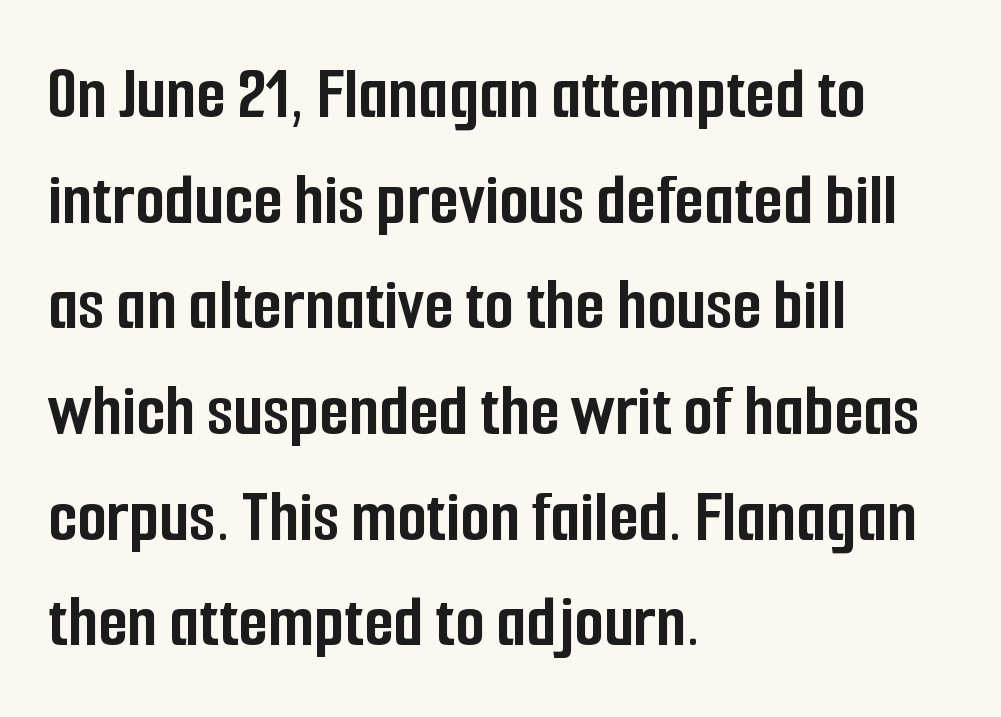
The image shows 76 px semibold, condensed sans-serif type, upright; set left-aligned, normal line spacing (1.39x), normal letter spacing, not underlined; low stroke contrast and a medium x-height.
